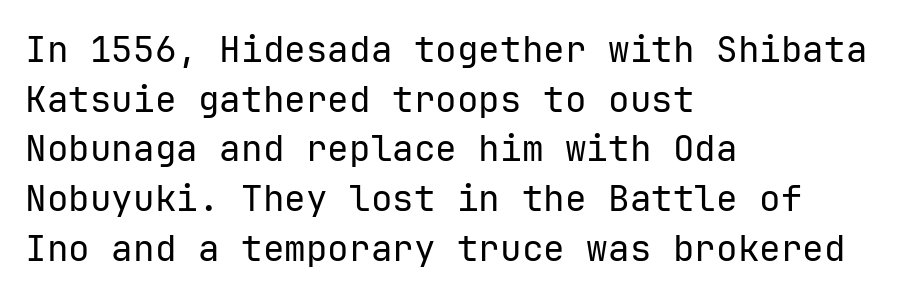
The image shows 36 px regular-weight sans-serif type, upright, monospaced; set left-aligned, normal line spacing (1.38x), normal letter spacing, not underlined; low stroke contrast and a medium x-height.
